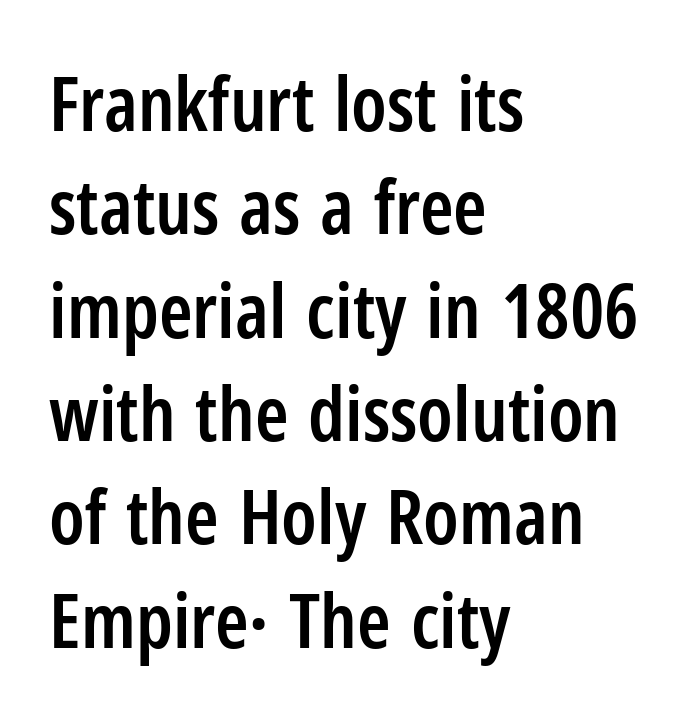
Unlike a traditional serif, this face leaves its strokes unadorned. Moderately thickened strokes mark this as semibold type. Honestly, the row spacing looks completely unremarkable. Plain, unruled lines of type. Is the letter spacing exaggerated? No — it looks like the ordinary default. Varying glyph widths throughout — classic text-font behaviour.
